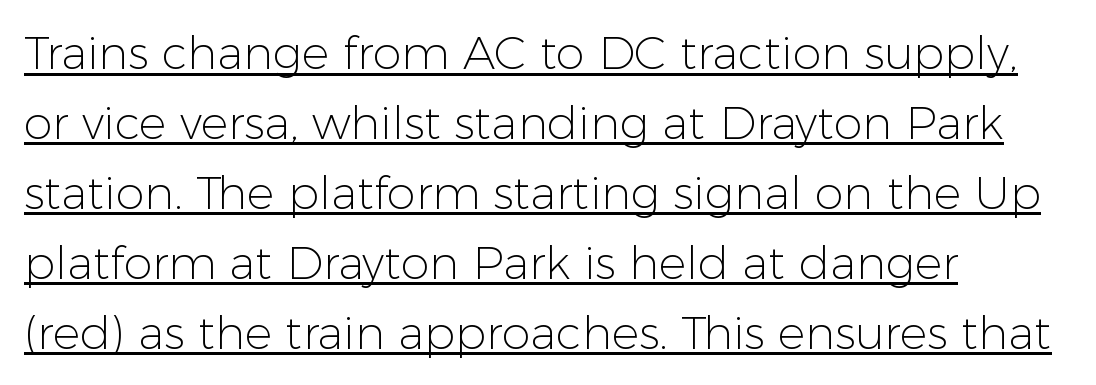
Horizontal alignment here is leftward, the default for most running prose. The line-height multiplier appears to be the usual default. Think standard paragraph weight, or any step lighter than that. Letter spacing: default.
